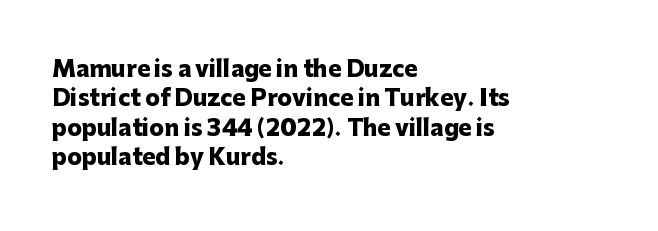
Q: Is the text bold? A: Yes.
Q: Is the text italic (slanted)? A: No, it is upright.
Q: Is the text underlined? A: No.
Q: How is the paragraph aligned? A: Left-aligned.
Q: Is the spacing between letters normal or unusually wide? A: Normal.
Q: Is the spacing between lines tight, normal or loose? A: Normal.
